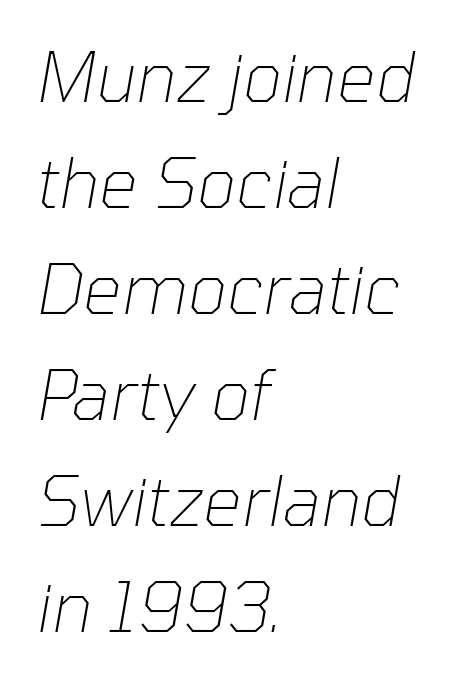
Is the type heavy? It reads as light-to-regular instead. Type without underlining. Whoever set this chose a conventional vertical rhythm. Looks like regular typesetting: each glyph gets only the width it needs. You can tell it's italic because the verticals aren't actually vertical.
